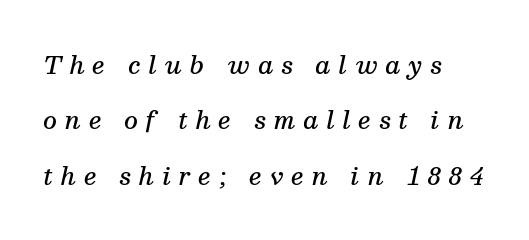
The image shows 24 px text type, italic (leaning right); set loose line spacing (2.31x), unusually wide letter spacing (+0.33 em), not underlined.
